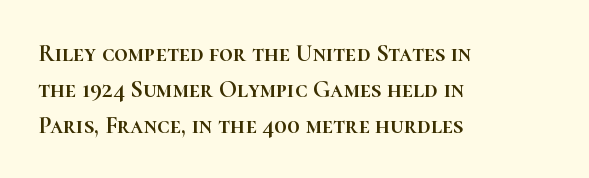
You can tell it's not italic because the verticals are truly vertical. Whoever set this chose a conventional vertical rhythm. The line texture is even and compact thanks to regular tracking. Each row of text sits above clean, open space.
